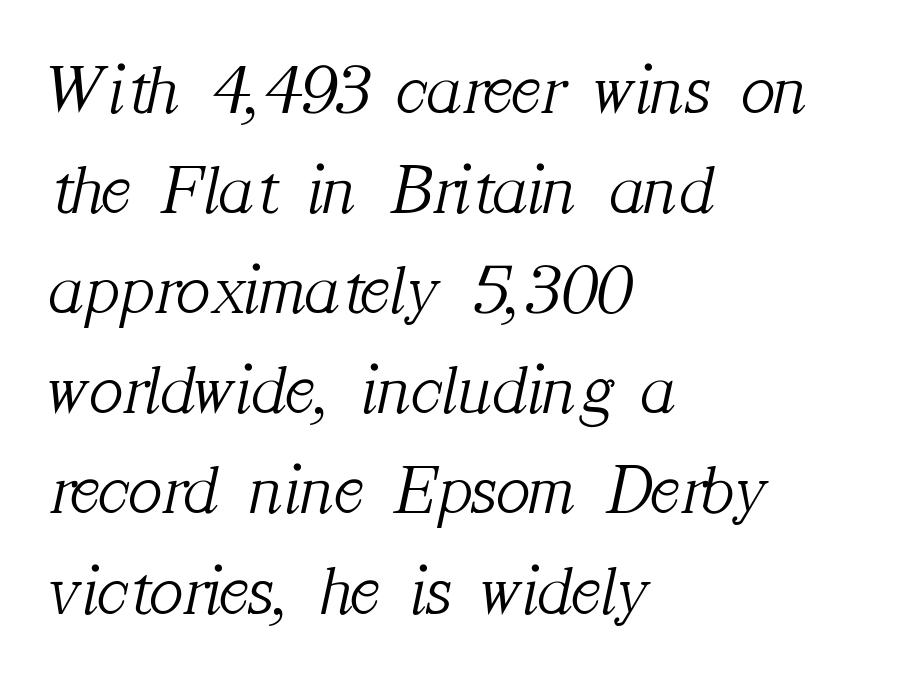
Line beginnings align vertically; line endings do not. The letterforms sit shoulder to shoulder at normal distance. Looks like regular typesetting: each glyph gets only the width it needs. The face used here is seriffed, in the tradition of book romans. The glyphs look as if they've been sheared to an angle. Check the space under the baseline: it is left empty.
